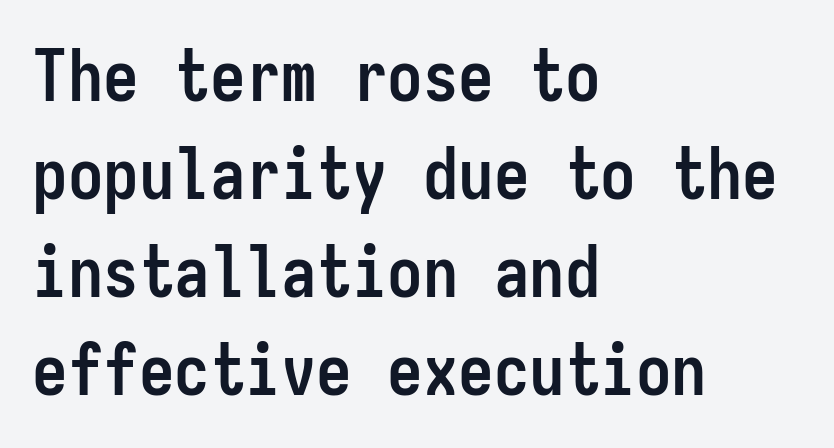
Q: Is the text bold? A: Yes.
Q: Is the text italic (slanted)? A: No, it is upright.
Q: Is the typeface a serif or a sans-serif typeface? A: Sans-serif.
Q: Is the text underlined? A: No.
Q: How is the paragraph aligned? A: Left-aligned.
Q: Is the spacing between letters normal or unusually wide? A: Normal.
Q: Is the spacing between lines tight, normal or loose? A: Normal.
Q: Width (condensed, normal, or wide)? A: Condensed.
Q: Stroke contrast? A: Low.
Q: x-height? A: Medium.
Q: Monospaced? A: Yes.
